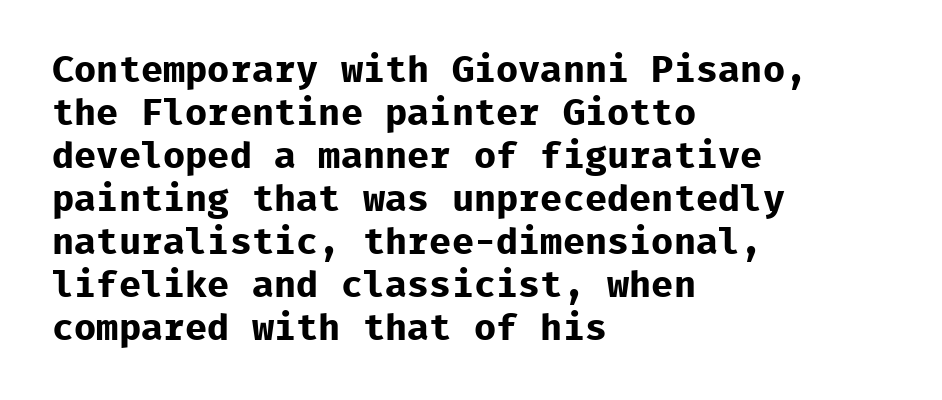
Q: Is the text bold? A: Yes.
Q: Is the text italic (slanted)? A: No, it is upright.
Q: Is the typeface a serif or a sans-serif typeface? A: Sans-serif.
Q: Is the text underlined? A: No.
Q: How is the paragraph aligned? A: Left-aligned.
Q: Is the spacing between letters normal or unusually wide? A: Normal.
Q: Width (condensed, normal, or wide)? A: Normal.
Q: Stroke contrast? A: Low.
Q: x-height? A: Medium.
Q: Monospaced? A: Yes.
